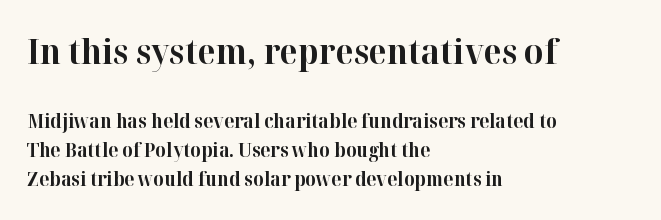
The image shows 34 px bold serif type, upright; set left-aligned, normal line spacing (1.54x), normal letter spacing, not underlined; the first (top) block is 1.79x larger; high stroke contrast and a medium x-height.
